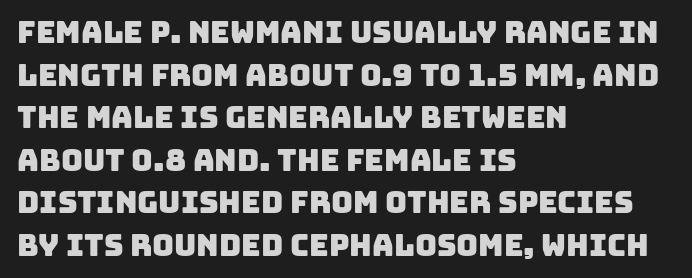
{"serif": "no", "width": "normal", "stroke_contrast": "low", "x_height": "large", "monospaced": "no", "underline": "no", "align": "left", "line_spacing": "normal", "line_spacing_ratio": 1.42, "letter_spacing": "normal", "letter_spacing_em": 0.0, "glyph_px": 30}
